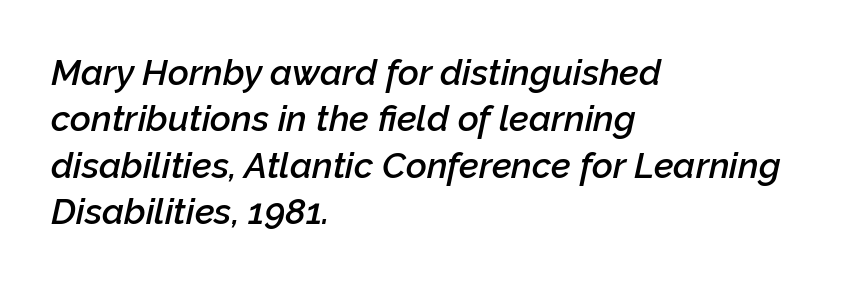
Rows of type keep a routine distance in the vertical direction. The lines in this sample share a left origin and differ only in where they stop. In terms of weight, the rendering is demibold, just under bold. The foot of each line stays bare and open.
